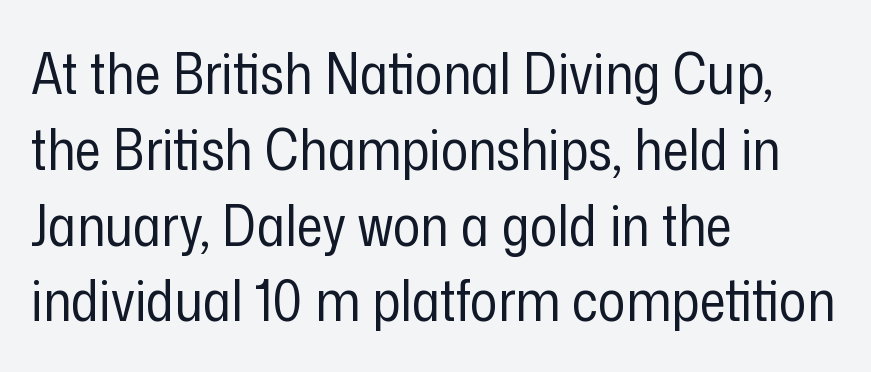
Nothing sits at the stroke ends, so this counts as sans-serif. This reads as an unemphasized weight, regular at the heaviest. You could call the tracking neutral — neither tight nor loose. Which margin do the lines hug? The left one — the right edge is uneven.
